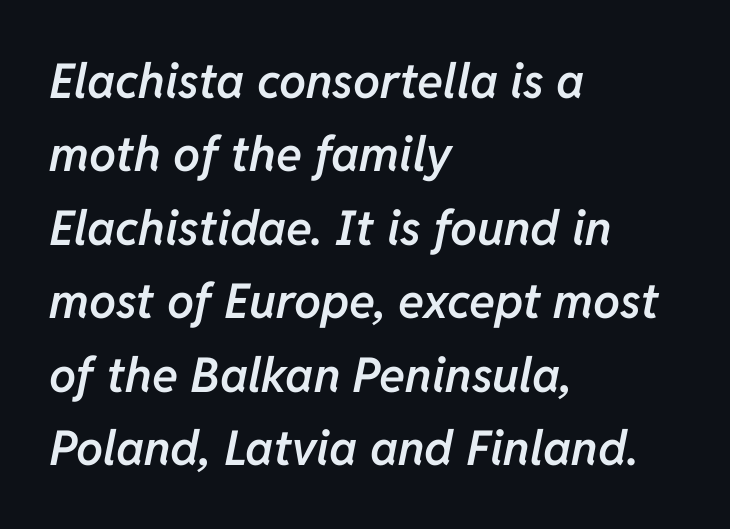
{"italic": "yes", "lean": "right", "slant_degrees": 11, "bold": "semi", "weight": "semibold", "width": "normal", "stroke_contrast": "low", "x_height": "medium", "monospaced": "no", "underline": "no", "align": "left", "line_spacing": "normal", "line_spacing_ratio": 1.53, "letter_spacing": "normal", "letter_spacing_em": 0.0, "glyph_px": 48}
